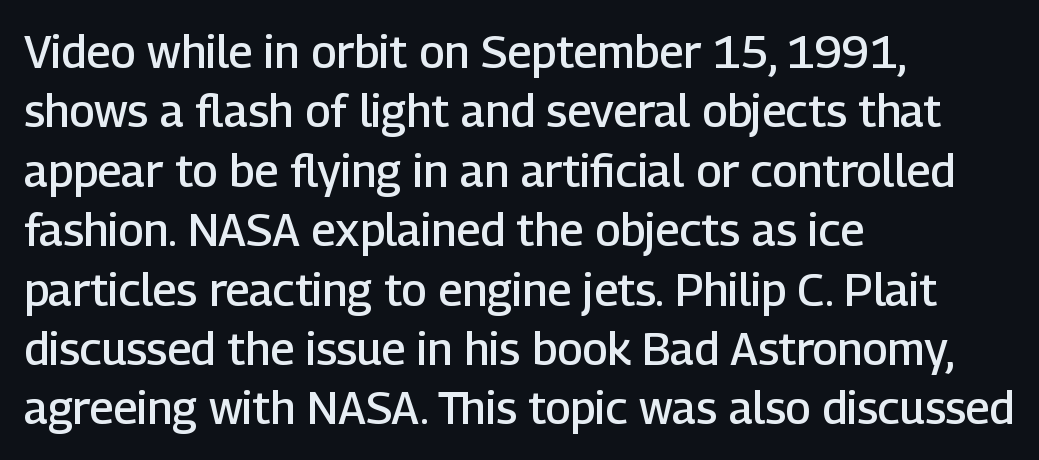
The image shows 45 px semibold sans-serif type, upright; set left-aligned, normal line spacing (1.32x), normal letter spacing, not underlined; low stroke contrast and a medium x-height.
